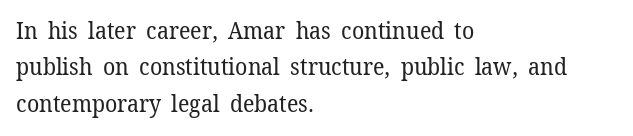
Compared with typical paragraphs, the rows here are spaced about the same. The letterforms sit at book weight or below. Ascenders rise straight up at ninety degrees. The lines are quadded left. Check the space under the baseline: it is left empty. Tracking value appears to be zero — textbook default spacing.
